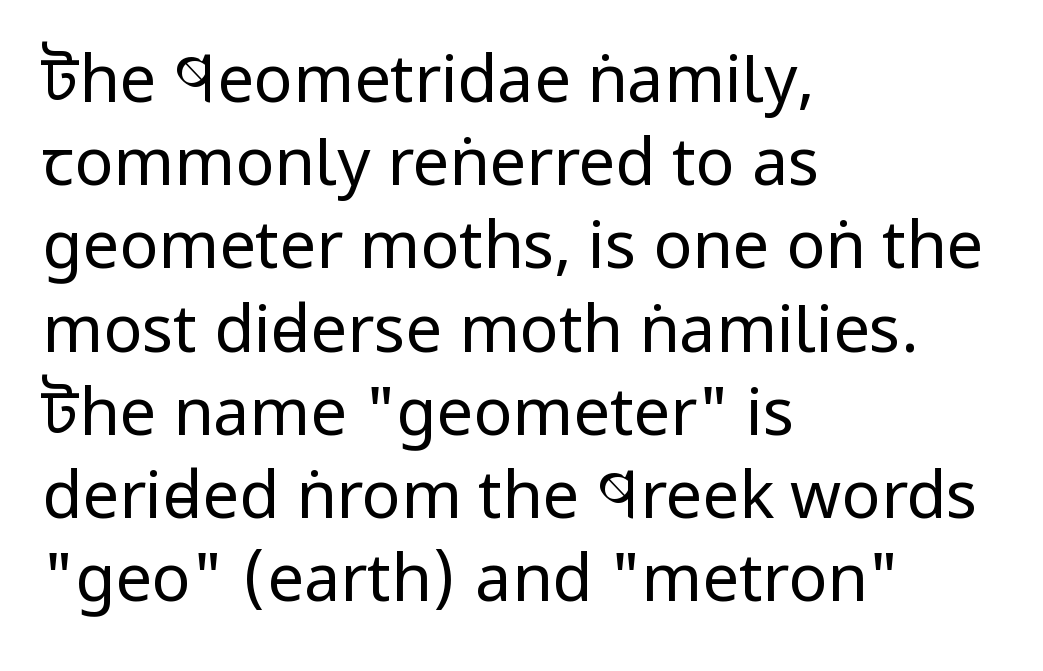
{"serif": "no", "italic": "no", "bold": "no", "weight": "regular", "width": "condensed", "stroke_contrast": "low", "x_height": "large", "monospaced": "no", "underline": "no", "align": "left", "line_spacing": "normal", "line_spacing_ratio": 1.28, "letter_spacing": "normal", "letter_spacing_em": 0.0, "glyph_px": 65}
